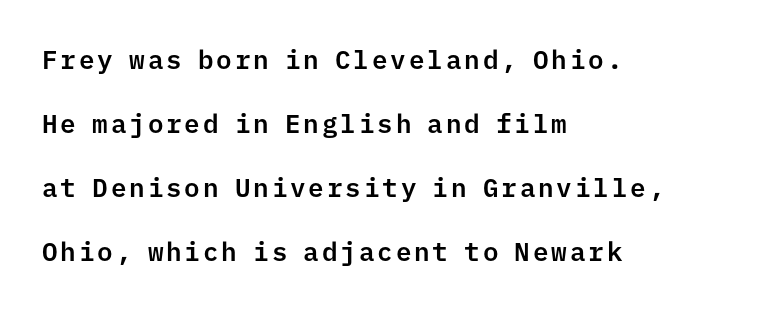
Q: Is the text italic (slanted)? A: No, it is upright.
Q: Is the text underlined? A: No.
Q: How is the paragraph aligned? A: Left-aligned.
Q: Is the spacing between lines tight, normal or loose? A: Loose.
